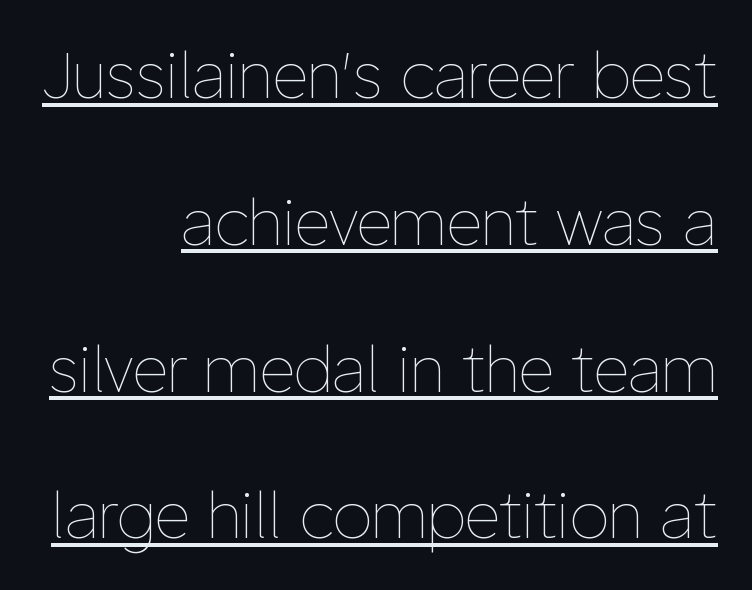
Stroke mass is kept to a normal reading level or below. Here the designer chose a conventional face with non-uniform glyph widths. The block of text is sparse from top to bottom, with ample space between rows. Compared with undecorated copy, this sample adds a rule below the words. The tracking reads as untouched default to a designer's eye.
